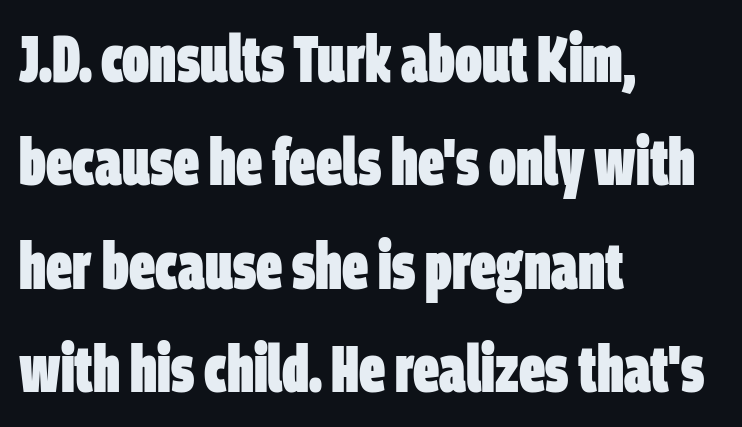
Q: Is the text bold? A: Yes.
Q: Is the typeface a serif or a sans-serif typeface? A: Sans-serif.
Q: Is the text underlined? A: No.
Q: How is the paragraph aligned? A: Left-aligned.
Q: Is the spacing between letters normal or unusually wide? A: Normal.
Q: Is the spacing between lines tight, normal or loose? A: Normal.
Q: Width (condensed, normal, or wide)? A: Condensed.
Q: Stroke contrast? A: Low.
Q: x-height? A: Large.
Q: Monospaced? A: No.
